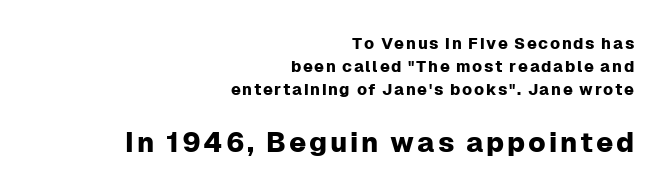
The image shows 28 px sans-serif type, upright; set right-aligned, normal line spacing (1.43x), not underlined; the second (bottom) block is 1.75x larger; low stroke contrast and a medium x-height.
